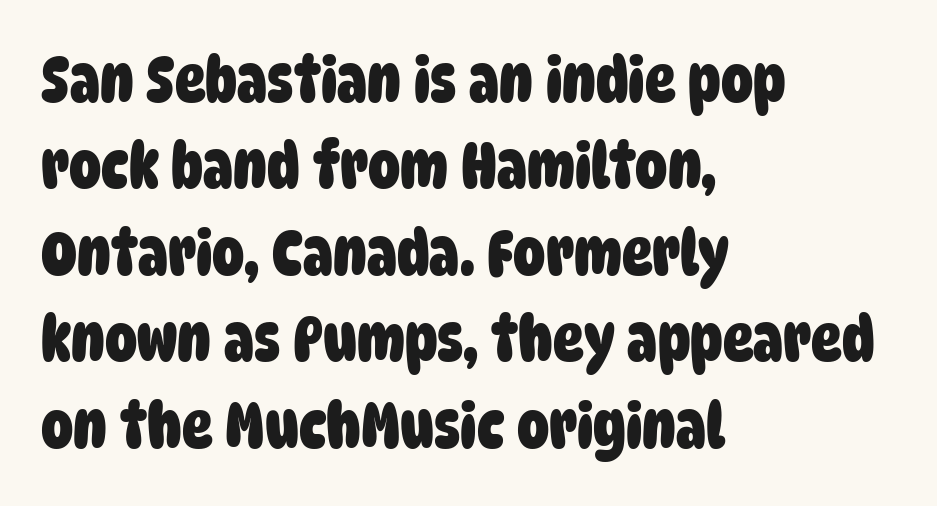
The image shows 64 px heavy, condensed sans-serif type; set left-aligned, normal line spacing (1.35x), normal letter spacing, not underlined; low stroke contrast and a large x-height.
